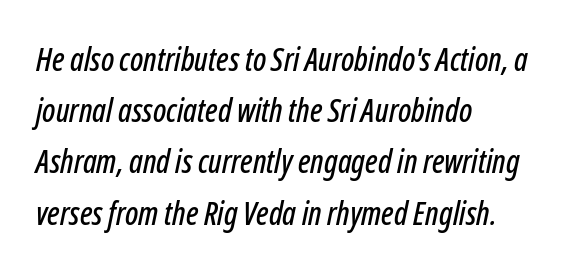
The image shows 32 px condensed type, italic (leaning right); set left-aligned, normal line spacing (1.6x), normal letter spacing, not underlined; low stroke contrast and a medium x-height.
